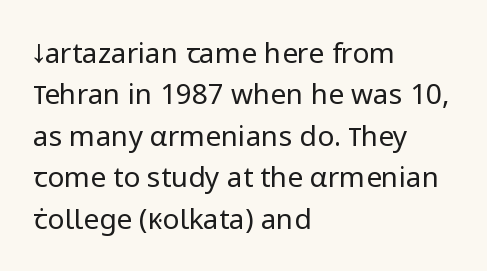
A student would call this left alignment; a typographer would say flush left, rag right. Students, observe: this is what conventionally led text looks like. These lines keep a tight, regular rhythm from letter to letter. No heavy texture on the line: the type isn't bold. Beneath every word, the page is bare. This rendering employs a face without finishing strokes, i.e., a sans-serif.
